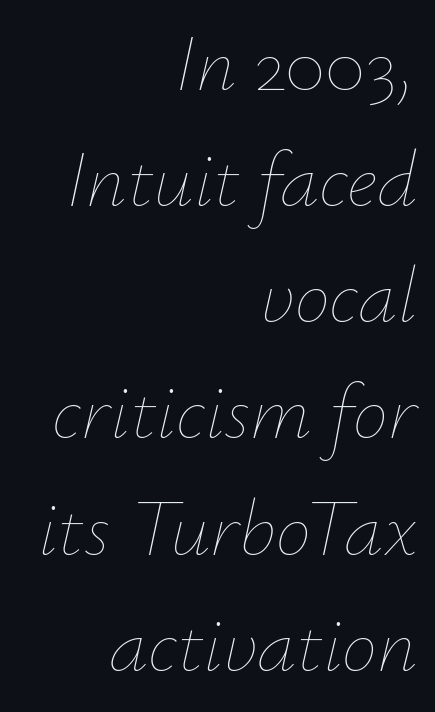
{"italic": "yes", "lean": "right", "slant_degrees": 12, "bold": "no", "weight": "thin", "width": "normal", "stroke_contrast": "low", "x_height": "small", "monospaced": "no", "underline": "no", "align": "right", "line_spacing": "normal", "line_spacing_ratio": 1.47, "letter_spacing": "normal", "letter_spacing_em": 0.0, "glyph_px": 79}
